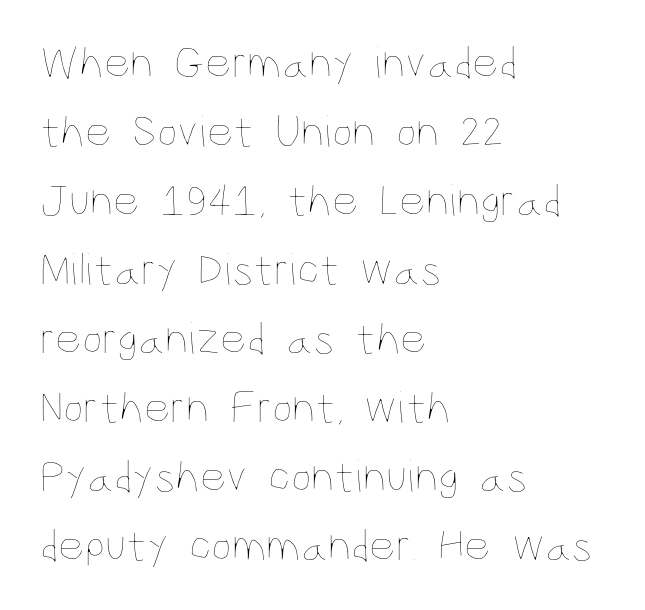
Q: Is the text bold? A: No.
Q: Is the text italic (slanted)? A: No, it is upright.
Q: Is the text underlined? A: No.
Q: How is the paragraph aligned? A: Left-aligned.
Q: Is the spacing between letters normal or unusually wide? A: Normal.
Q: Is the spacing between lines tight, normal or loose? A: Normal.
Q: Width (condensed, normal, or wide)? A: Condensed.
Q: Stroke contrast? A: Low.
Q: x-height? A: Large.
Q: Monospaced? A: No.
